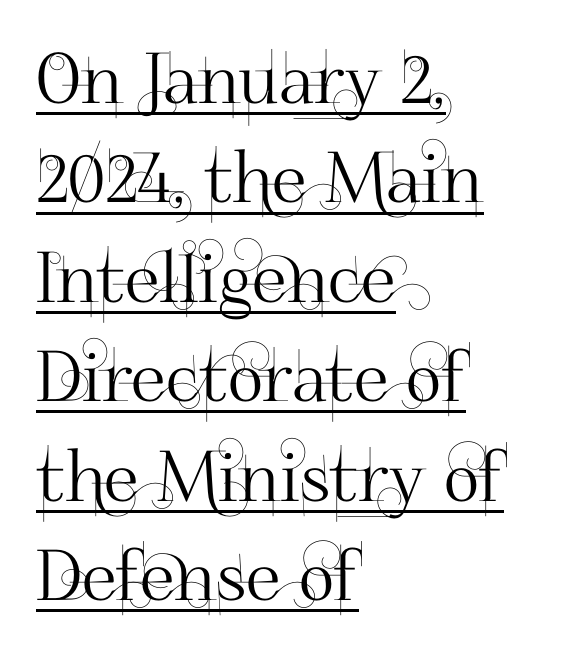
Every stem runs plumb, perpendicular to the baseline. The passage shown is typed in a proportional face where columns would drift. The face used here is rendered with its standard letterfit. If you drew a ruler down the left edge, every line would touch it. The space between consecutive lines is moderate.
